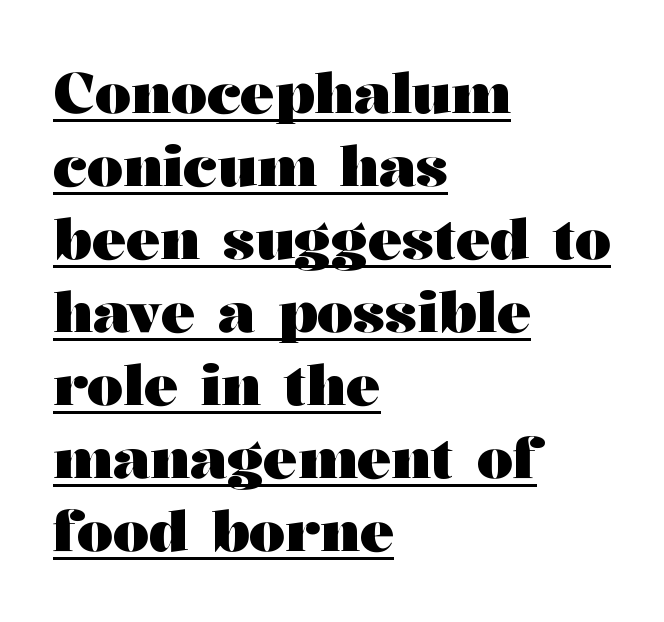
A continuous stroke trails under the words, as in a hyperlink. A typesetter would mark this as roman, not italic. If you drew a ruler down the left edge, every line would touch it. You'd pick this weight for a headline — it's a proper bold. The letters carry serifs — small finishing strokes at the ends of their stems.
